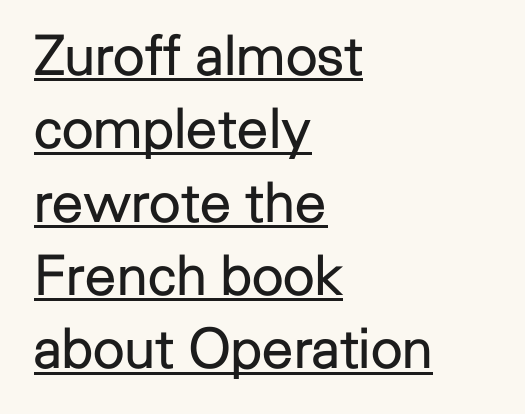
Q: Is the text bold? A: No.
Q: Is the text italic (slanted)? A: No, it is upright.
Q: Is the typeface a serif or a sans-serif typeface? A: Sans-serif.
Q: Is the text underlined? A: Yes.
Q: How is the paragraph aligned? A: Left-aligned.
Q: Is the spacing between letters normal or unusually wide? A: Normal.
Q: Is the spacing between lines tight, normal or loose? A: Normal.
Q: Width (condensed, normal, or wide)? A: Normal.
Q: Stroke contrast? A: Low.
Q: x-height? A: Medium.
Q: Monospaced? A: No.
